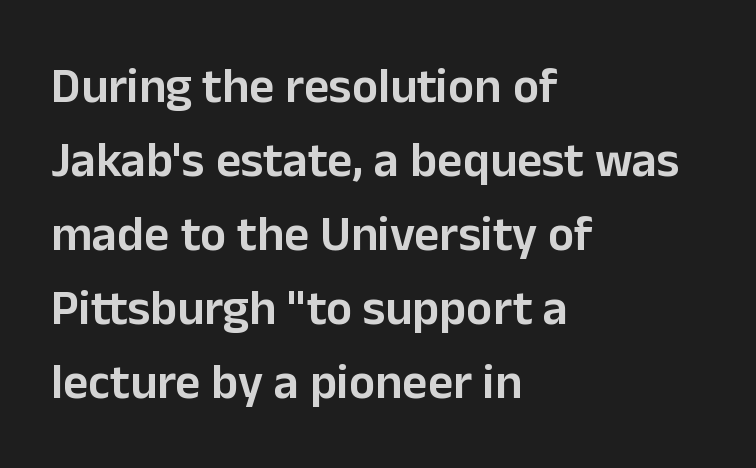
Q: Is the text bold? A: Semi-bold.
Q: Is the text italic (slanted)? A: No, it is upright.
Q: Is the typeface a serif or a sans-serif typeface? A: Sans-serif.
Q: Is the text underlined? A: No.
Q: How is the paragraph aligned? A: Left-aligned.
Q: Is the spacing between letters normal or unusually wide? A: Normal.
Q: Is the spacing between lines tight, normal or loose? A: Normal.
Q: Width (condensed, normal, or wide)? A: Normal.
Q: Stroke contrast? A: Low.
Q: x-height? A: Medium.
Q: Monospaced? A: No.
